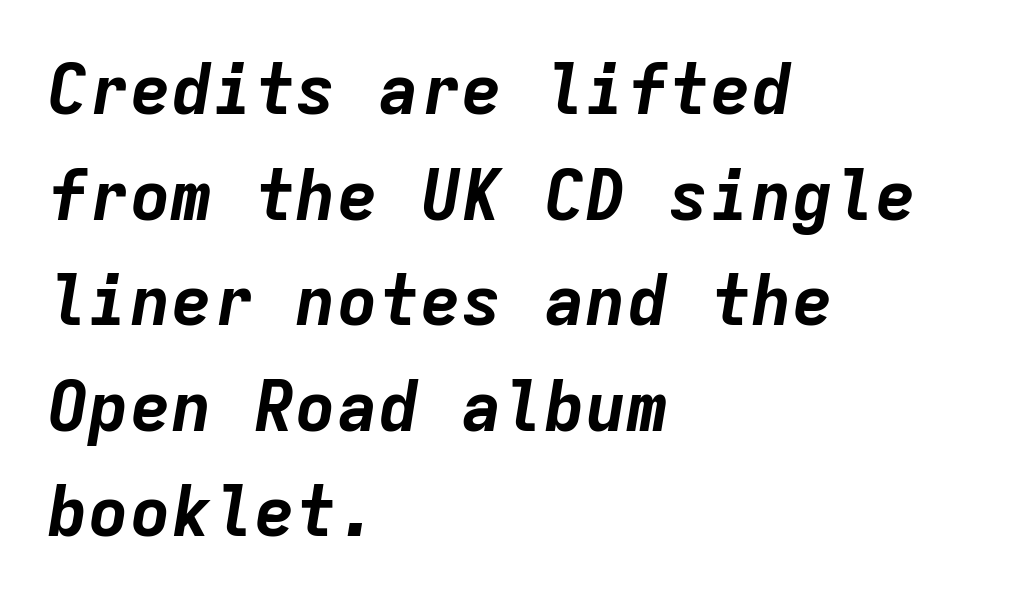
You could count columns in this text — the font is strictly monospaced. The strokes are fattened all the way to bold. Inter-character spacing is left at the font's built-in metrics. The rendering uses a moderate line-height, typical for paragraphs. Where is the straight margin? On the left. Only glyphs here, with clear space below each row.
